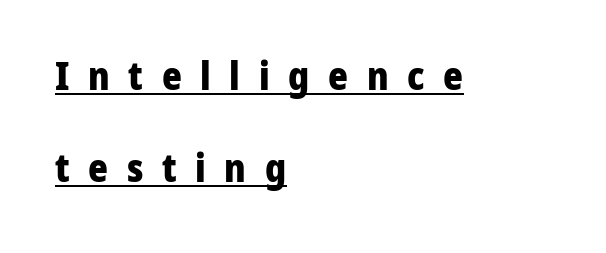
Vertical strokes here are truly vertical. Words appear elongated and porous because spacing is wide. The typeface chosen for these lines omits serifs. Glance below the letters and you will spot a drawn line. The lines in this sample share a left origin and differ only in where they stop. Each letter keeps its own natural width here, so spacing adapts to shape.
